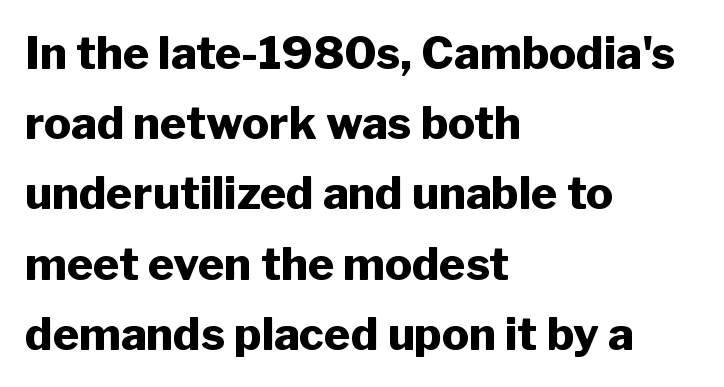
Q: Is the text bold? A: Yes.
Q: Is the text italic (slanted)? A: No, it is upright.
Q: Is the typeface a serif or a sans-serif typeface? A: Sans-serif.
Q: Is the text underlined? A: No.
Q: How is the paragraph aligned? A: Left-aligned.
Q: Is the spacing between letters normal or unusually wide? A: Normal.
Q: Is the spacing between lines tight, normal or loose? A: Normal.
Q: Width (condensed, normal, or wide)? A: Normal.
Q: Stroke contrast? A: Low.
Q: x-height? A: Medium.
Q: Monospaced? A: No.
